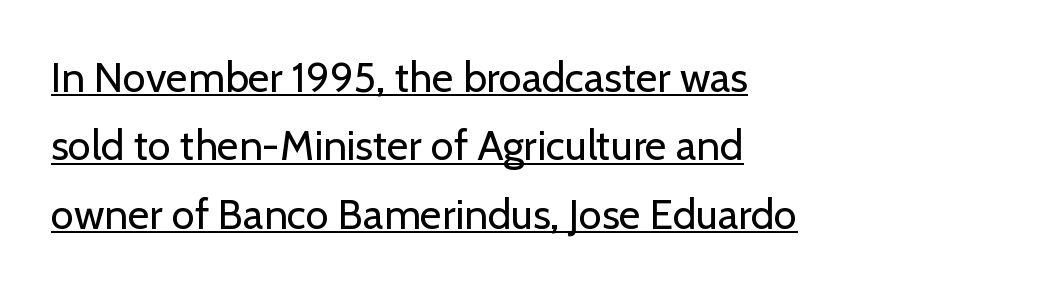
Q: Is the text bold? A: No.
Q: Is the text italic (slanted)? A: No, it is upright.
Q: Is the typeface a serif or a sans-serif typeface? A: Sans-serif.
Q: Is the text underlined? A: Yes.
Q: How is the paragraph aligned? A: Left-aligned.
Q: Is the spacing between letters normal or unusually wide? A: Normal.
Q: Is the spacing between lines tight, normal or loose? A: Normal.
Q: Width (condensed, normal, or wide)? A: Normal.
Q: Stroke contrast? A: Low.
Q: x-height? A: Medium.
Q: Monospaced? A: No.
